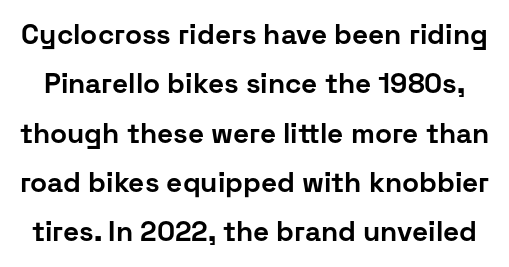
The image shows 28 px bold sans-serif type, upright; set line spacing 1.76x, normal letter spacing, not underlined; low stroke contrast and a medium x-height.
